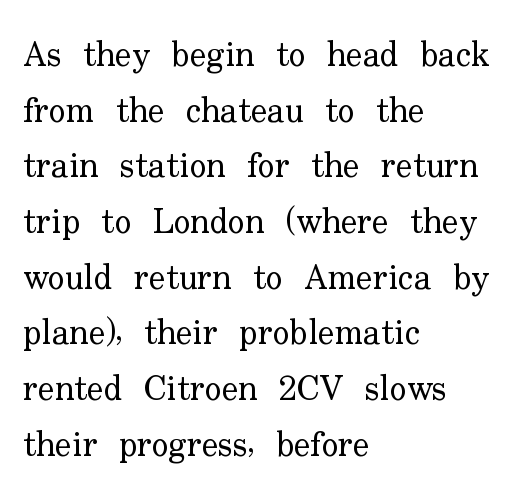
Q: Is the text bold? A: No.
Q: Is the text italic (slanted)? A: No, it is upright.
Q: Is the typeface a serif or a sans-serif typeface? A: Serif.
Q: Is the text underlined? A: No.
Q: How is the paragraph aligned? A: Left-aligned.
Q: Is the spacing between letters normal or unusually wide? A: Normal.
Q: Is the spacing between lines tight, normal or loose? A: Normal.
Q: Width (condensed, normal, or wide)? A: Normal.
Q: Stroke contrast? A: Low.
Q: x-height? A: Small.
Q: Monospaced? A: No.
